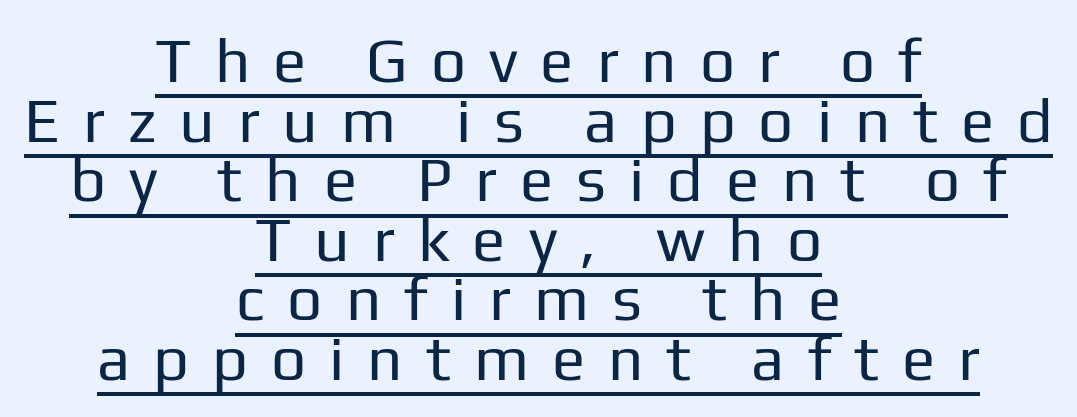
The image shows 62 px regular-weight sans-serif type, upright; set centered, tight line spacing (0.96x), unusually wide letter spacing (+0.37 em), underlined; low stroke contrast and a medium x-height.
